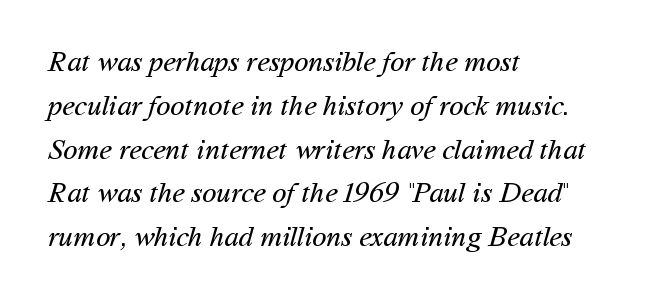
{"serif": "no", "bold": "no", "weight": "regular", "width": "normal", "stroke_contrast": "medium", "x_height": "medium", "monospaced": "no", "underline": "no", "align": "left", "line_spacing": "normal", "line_spacing_ratio": 1.51, "letter_spacing": "normal", "letter_spacing_em": 0.0, "glyph_px": 29}
